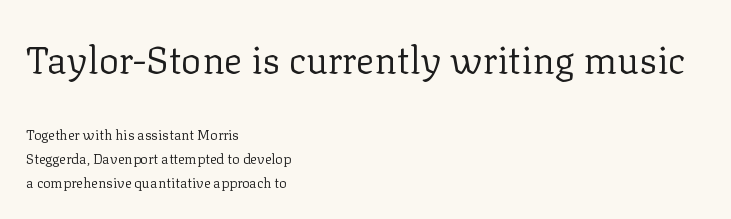
{"serif": "yes", "italic": "no", "bold": "no", "weight": "regular", "width": "normal", "stroke_contrast": "low", "x_height": "medium", "monospaced": "no", "underline": "no", "align": "left", "line_spacing_ratio": 1.72, "letter_spacing": "normal", "letter_spacing_em": 0.0, "larger_block": "first", "size_ratio": 2.71, "glyph_px": 38}
